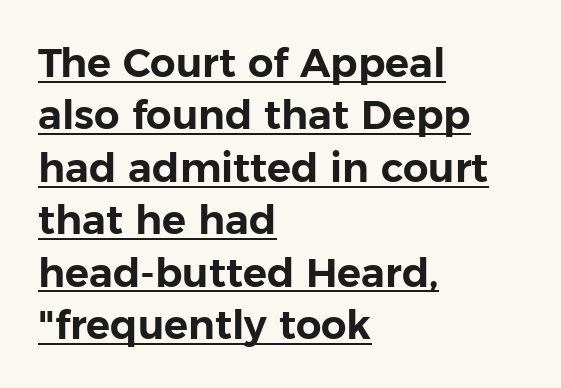
The image shows 40 px sans-serif type, upright; set left-aligned, normal line spacing (1.31x), normal letter spacing, underlined; low stroke contrast and a medium x-height.
